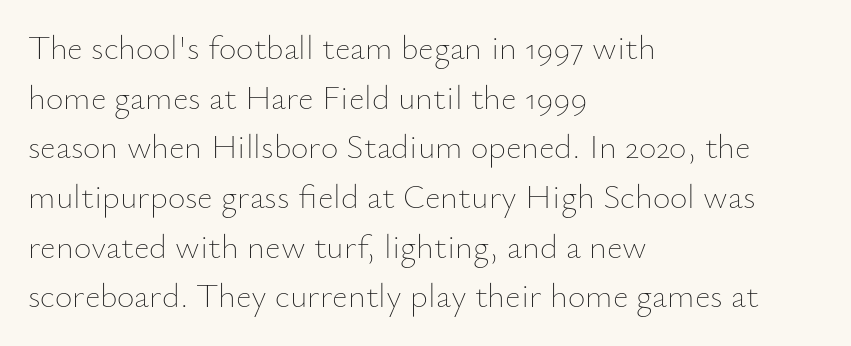
Q: Is the text bold? A: No.
Q: Is the text italic (slanted)? A: No, it is upright.
Q: Is the text underlined? A: No.
Q: How is the paragraph aligned? A: Left-aligned.
Q: Is the spacing between letters normal or unusually wide? A: Normal.
Q: Is the spacing between lines tight, normal or loose? A: Normal.
Q: Width (condensed, normal, or wide)? A: Normal.
Q: Stroke contrast? A: Low.
Q: x-height? A: Small.
Q: Monospaced? A: No.
